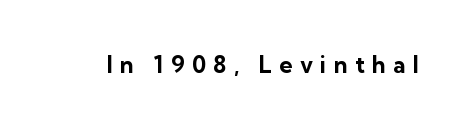
Q: Is the text bold? A: Yes.
Q: Is the text italic (slanted)? A: No, it is upright.
Q: Is the text underlined? A: No.
Q: Is the spacing between letters normal or unusually wide? A: Unusually wide.
